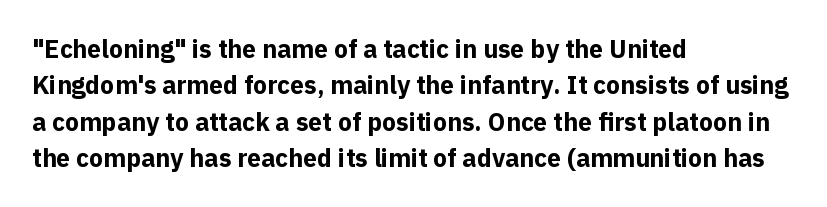
The image shows 25 px bold type, upright; set left-aligned, normal line spacing (1.46x), normal letter spacing, not underlined.
